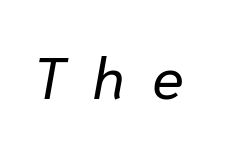
The image shows 59 px regular-weight type, italic (leaning right); set unusually wide letter spacing (+0.46 em), not underlined; low stroke contrast and a medium x-height.
